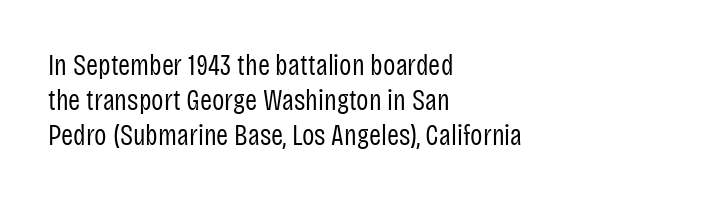
No word sits above an underline. Weight: not bold — regular or lighter. Quick note: not italic, upright. A student would call this left alignment; a typographer would say flush left, rag right. A typesetter would call this proportional, since set widths differ per character.
